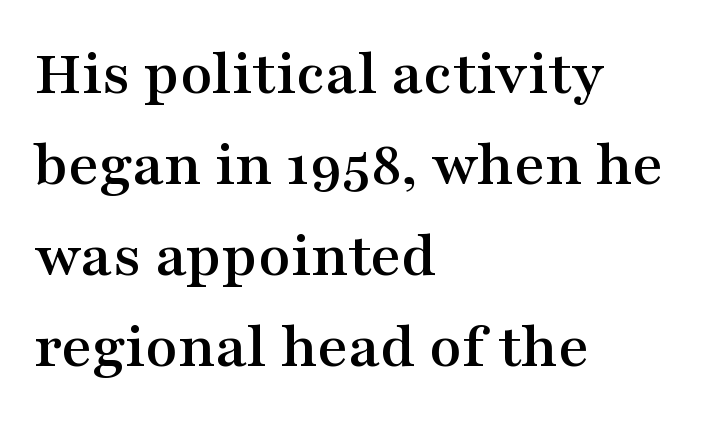
The image shows 66 px wide serif type, upright; set left-aligned, normal line spacing (1.38x), normal letter spacing, not underlined; medium stroke contrast and a medium x-height.
